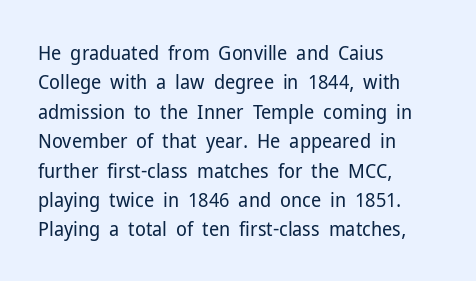
Q: Is the text bold? A: No.
Q: Is the text italic (slanted)? A: No, it is upright.
Q: Is the text underlined? A: No.
Q: How is the paragraph aligned? A: Left-aligned.
Q: Is the spacing between letters normal or unusually wide? A: Normal.
Q: Is the spacing between lines tight, normal or loose? A: Normal.
